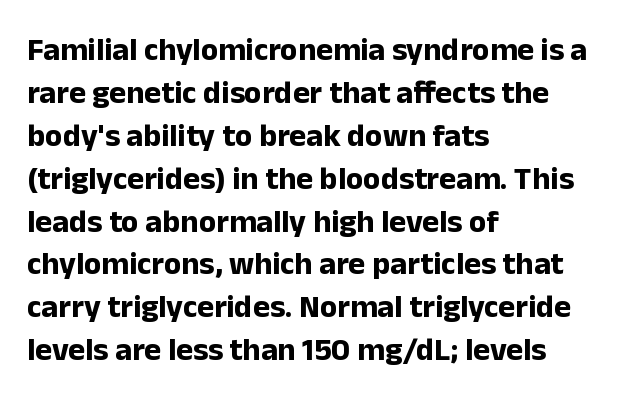
The image shows 32 px bold sans-serif type, upright; set left-aligned, normal line spacing (1.34x), normal letter spacing, not underlined; low stroke contrast and a medium x-height.
